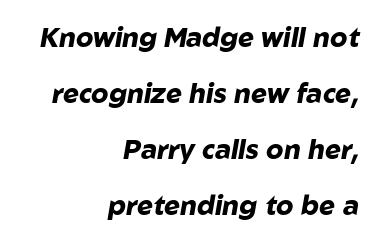
{"italic": "yes", "lean": "right", "slant_degrees": 10, "bold": "yes", "underline": "no", "align": "right", "line_spacing": "loose", "line_spacing_ratio": 2.08, "letter_spacing": "normal", "letter_spacing_em": 0.0, "glyph_px": 27}
